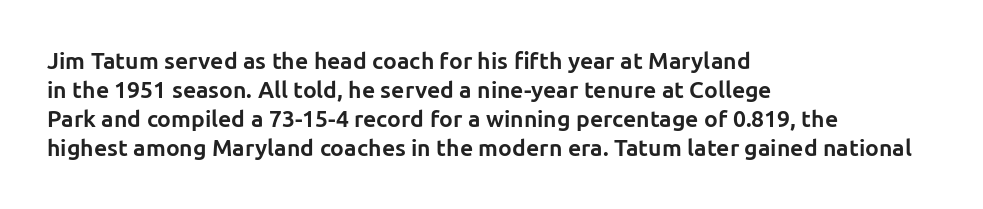
The image shows 23 px bold type, upright; set left-aligned, normal line spacing (1.26x), normal letter spacing, not underlined.
